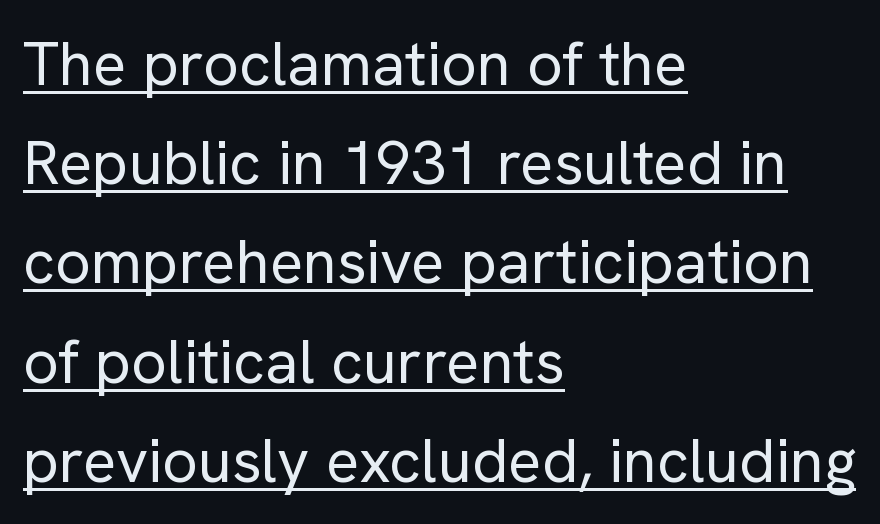
Q: Is the text bold? A: No.
Q: Is the text italic (slanted)? A: No, it is upright.
Q: Is the typeface a serif or a sans-serif typeface? A: Sans-serif.
Q: Is the text underlined? A: Yes.
Q: How is the paragraph aligned? A: Left-aligned.
Q: Is the spacing between letters normal or unusually wide? A: Normal.
Q: Is the spacing between lines tight, normal or loose? A: Normal.
Q: Width (condensed, normal, or wide)? A: Normal.
Q: Stroke contrast? A: Low.
Q: x-height? A: Medium.
Q: Monospaced? A: No.
